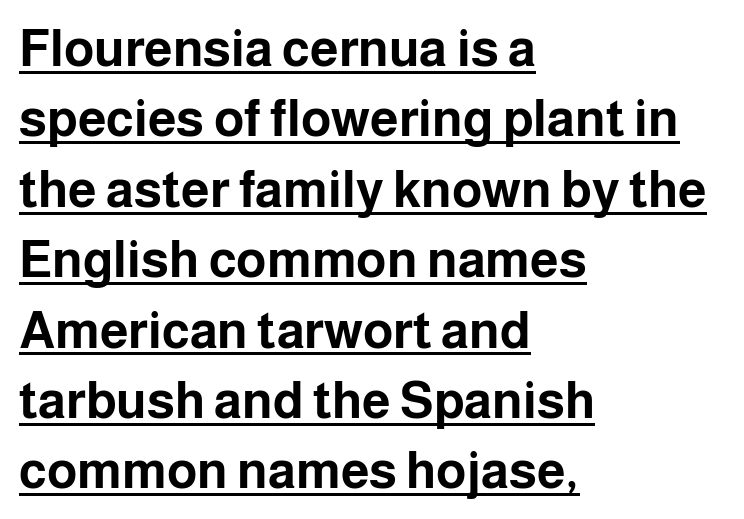
{"serif": "no", "italic": "no", "bold": "yes", "weight": "bold", "width": "normal", "stroke_contrast": "low", "x_height": "medium", "monospaced": "no", "underline": "yes", "align": "left", "line_spacing": "normal", "line_spacing_ratio": 1.38, "letter_spacing": "normal", "letter_spacing_em": 0.0, "glyph_px": 51}
